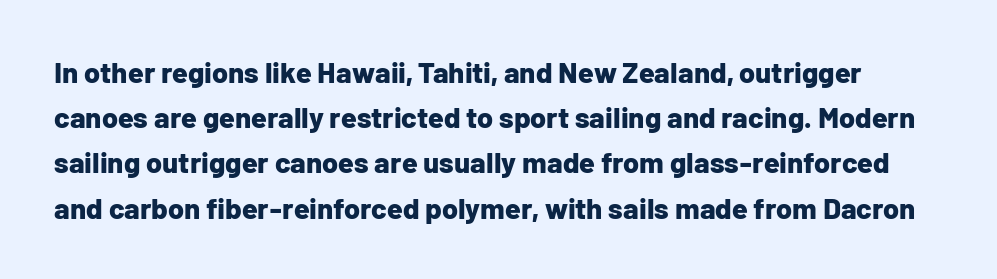
Beneath every word, the page is bare. A typesetter would label this face a sans. Letter spacing: default. Weight check: bold — yes, fully. You could not count columns in this text — the font is proportionally spaced. Baseline-to-baseline distance is the conventional proportion of letter height.
